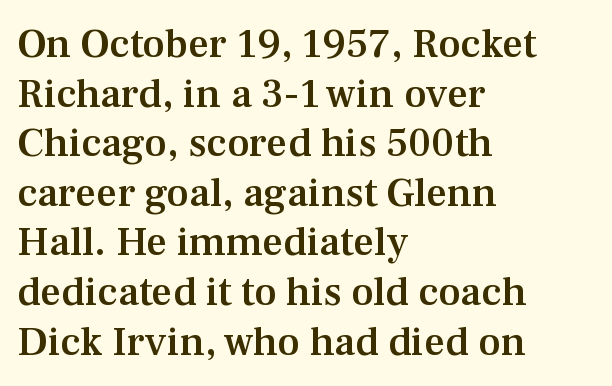
Q: Is the text bold? A: Semi-bold.
Q: Is the text italic (slanted)? A: No, it is upright.
Q: Is the typeface a serif or a sans-serif typeface? A: Serif.
Q: Is the text underlined? A: No.
Q: How is the paragraph aligned? A: Left-aligned.
Q: Is the spacing between letters normal or unusually wide? A: Normal.
Q: Width (condensed, normal, or wide)? A: Normal.
Q: Stroke contrast? A: Medium.
Q: x-height? A: Medium.
Q: Monospaced? A: No.
